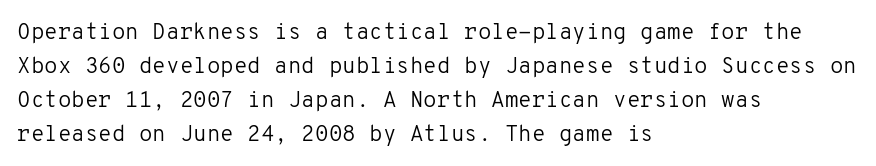
{"italic": "no", "bold": "no", "underline": "no", "align": "left", "line_spacing": "normal", "line_spacing_ratio": 1.55, "letter_spacing": "normal", "letter_spacing_em": 0.0, "glyph_px": 22}
